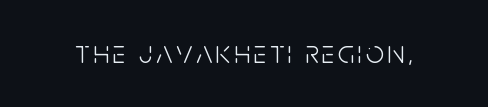
The image shows 32 px light, condensed sans-serif type, upright; set not underlined; low stroke contrast and a large x-height.
